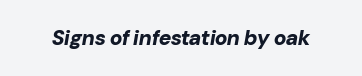
The image shows 21 px bold type, italic (leaning right); set normal letter spacing, not underlined.
